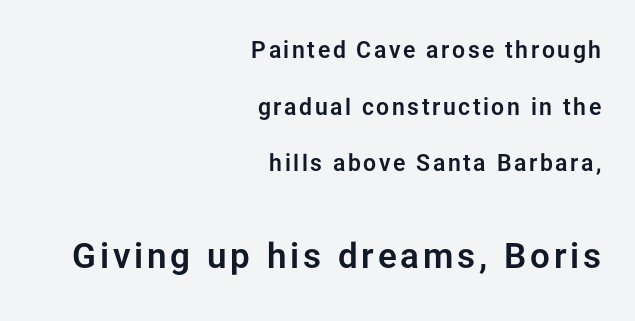
Q: Is the text italic (slanted)? A: No, it is upright.
Q: Is the typeface a serif or a sans-serif typeface? A: Sans-serif.
Q: Is the text underlined? A: No.
Q: How is the paragraph aligned? A: Right-aligned.
Q: Is the spacing between lines tight, normal or loose? A: Loose.
Q: Which block of text is set in a larger size, the first (top) or the second (bottom)? A: The second (bottom) one.
Q: Width (condensed, normal, or wide)? A: Normal.
Q: Stroke contrast? A: Low.
Q: x-height? A: Medium.
Q: Monospaced? A: No.
